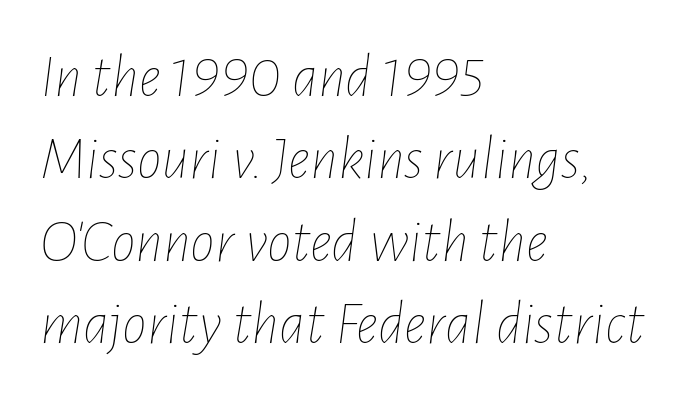
Beneath every word, the page is bare. If you drew a line through each stem, it would be angled. Varying glyph widths throughout — classic text-font behaviour. Evenly set lines give the paragraph a standard silhouette. Layout note: lines flush left.
